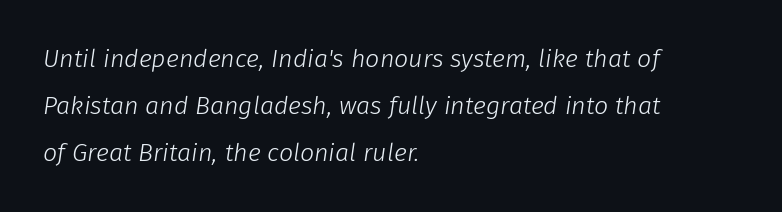
Nothing heavy about these letters — not bold at all. Horizontal alignment here is leftward, the default for most running prose. Notice how the stems are inclined rather than vertical — that's the hallmark of italics. Honestly, the letter spacing is just normal — you wouldn't notice it. Check under the words: just untouched page.
